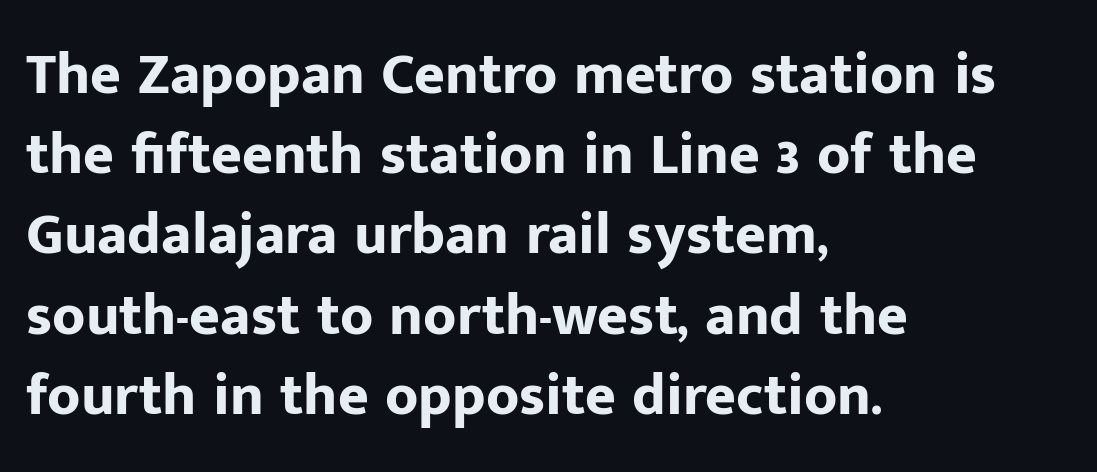
The glyphs have the mass of a bold cut. In CSS terms this would be text-align: left. Are there feet on the stems? There aren't — it's a sans. Spacing between characters is what you'd get straight out of the box. Any mark beneath the type? The region is blank.
